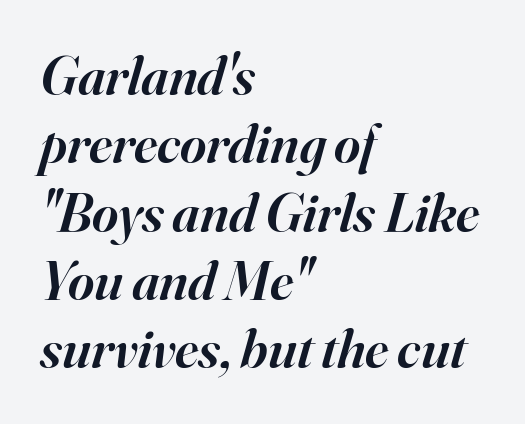
Q: Is the text bold? A: Semi-bold.
Q: Is the text italic (slanted)? A: Yes, it leans right by about 16 degrees.
Q: Is the typeface a serif or a sans-serif typeface? A: Serif.
Q: Is the text underlined? A: No.
Q: How is the paragraph aligned? A: Left-aligned.
Q: Is the spacing between letters normal or unusually wide? A: Normal.
Q: Width (condensed, normal, or wide)? A: Normal.
Q: Stroke contrast? A: High.
Q: x-height? A: Small.
Q: Monospaced? A: No.
